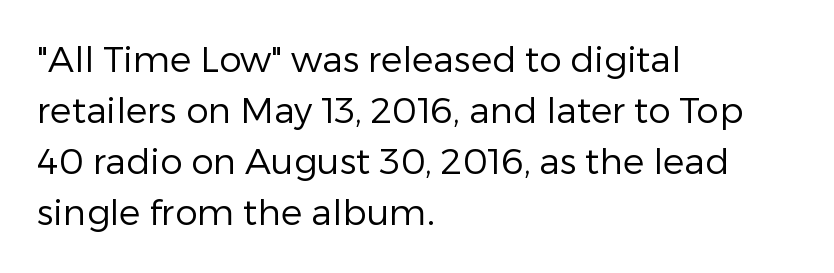
The lettering holds an erect, upright posture throughout. Any mark beneath the type? The region is blank. Does the type have serifs? No, each stem ends abruptly. The setting favours the left margin, as ordinary paragraphs usually do. No extra ink here — the face is not bold. Think of a printed novel: that variable character pitch is what you see here.
